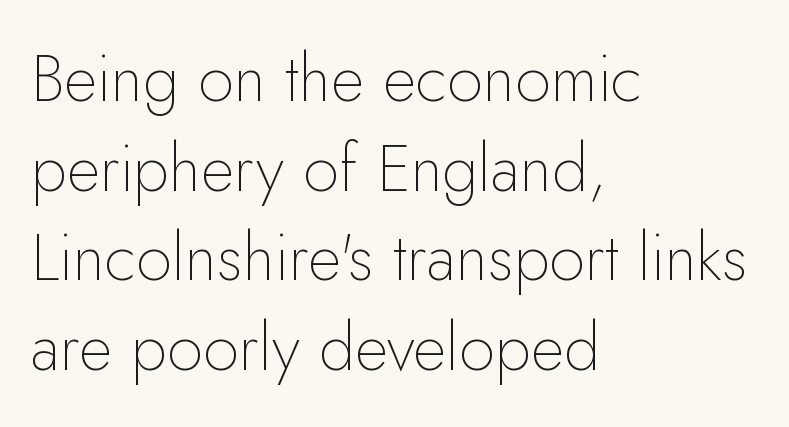
This is roman type, the default non-slanted kind. Characters follow at the spacing the type designer built in. This is sans-serif lettering, the kind often seen on screens and signage. Check the space under the baseline: it is left empty.
